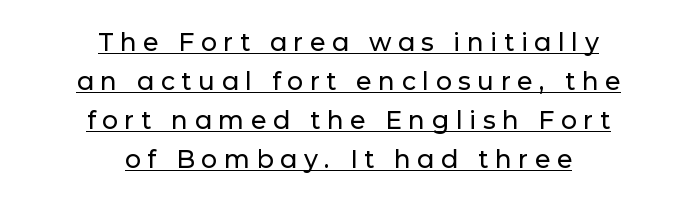
A continuous stroke trails under the words, as in a hyperlink. The passage is arranged like a title page — every line centered. The passage shown has open, widely tracked lettering throughout. Compared with typical paragraphs, the rows here are spaced about the same.
